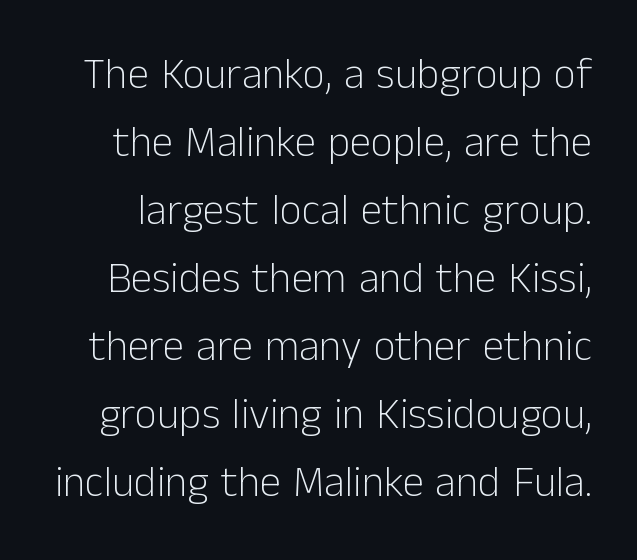
{"serif": "no", "italic": "no", "bold": "no", "weight": "light", "width": "normal", "stroke_contrast": "low", "x_height": "medium", "monospaced": "no", "underline": "no", "line_spacing": "normal", "line_spacing_ratio": 1.58, "letter_spacing": "normal", "letter_spacing_em": 0.0, "glyph_px": 43}
